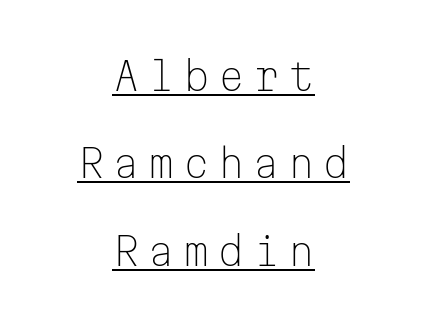
Quick note: interline space is abundant. Which margin do the lines hug? Neither — every line sits in the middle. The typography opts for an upright posture over an oblique one. The type family on display is of the sans-serif kind. The face used here is monospaced, like something from a code editor.
